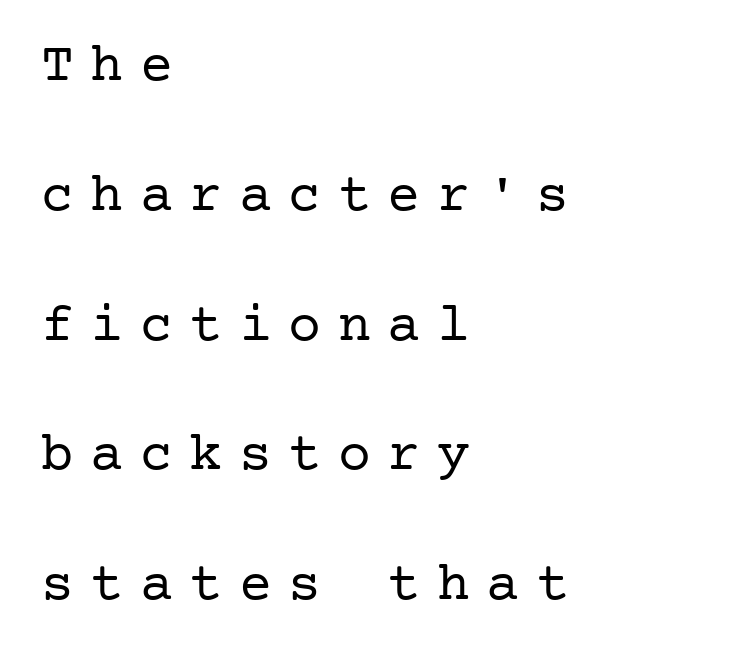
Q: Is the text bold? A: No.
Q: Is the text italic (slanted)? A: No, it is upright.
Q: Is the typeface a serif or a sans-serif typeface? A: Serif.
Q: Is the text underlined? A: No.
Q: How is the paragraph aligned? A: Left-aligned.
Q: Is the spacing between letters normal or unusually wide? A: Unusually wide.
Q: Is the spacing between lines tight, normal or loose? A: Loose.
Q: Width (condensed, normal, or wide)? A: Normal.
Q: Stroke contrast? A: Low.
Q: x-height? A: Medium.
